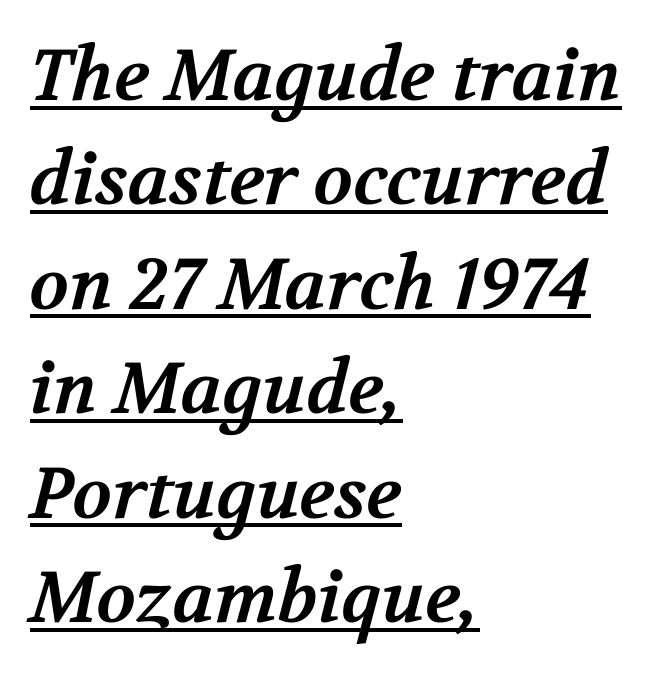
{"serif": "yes", "bold": "yes", "weight": "bold", "width": "normal", "stroke_contrast": "medium", "x_height": "medium", "monospaced": "no", "underline": "yes", "align": "left", "line_spacing": "normal", "line_spacing_ratio": 1.45, "letter_spacing": "normal", "letter_spacing_em": 0.0, "glyph_px": 72}
